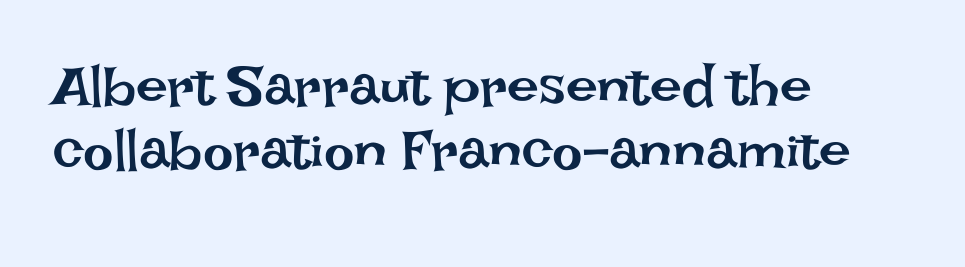
The image shows 57 px regular-weight type, upright; set left-aligned, tight line spacing (1.13x), normal letter spacing, not underlined; low stroke contrast and a large x-height.
